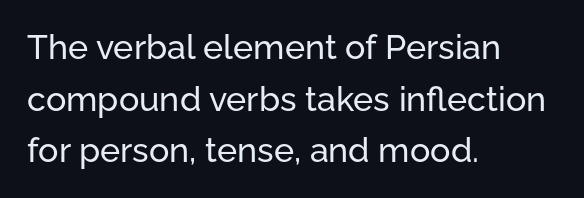
{"serif": "no", "italic": "no", "width": "normal", "stroke_contrast": "low", "x_height": "medium", "monospaced": "no", "underline": "no", "align": "left", "line_spacing": "normal", "line_spacing_ratio": 1.52, "letter_spacing": "normal", "letter_spacing_em": 0.0, "glyph_px": 34}
